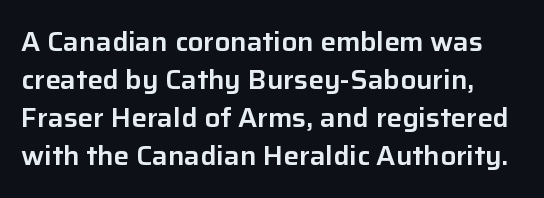
{"italic": "no", "underline": "no", "line_spacing": "normal", "line_spacing_ratio": 1.46, "letter_spacing": "normal", "letter_spacing_em": 0.0, "glyph_px": 26}
